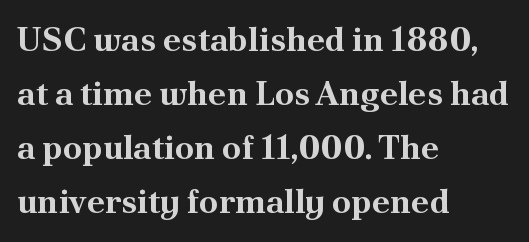
{"serif": "yes", "italic": "no", "bold": "yes", "weight": "bold", "width": "normal", "stroke_contrast": "medium", "x_height": "small", "monospaced": "no", "underline": "no", "align": "left", "line_spacing": "normal", "line_spacing_ratio": 1.59, "letter_spacing": "normal", "letter_spacing_em": 0.0, "glyph_px": 34}
